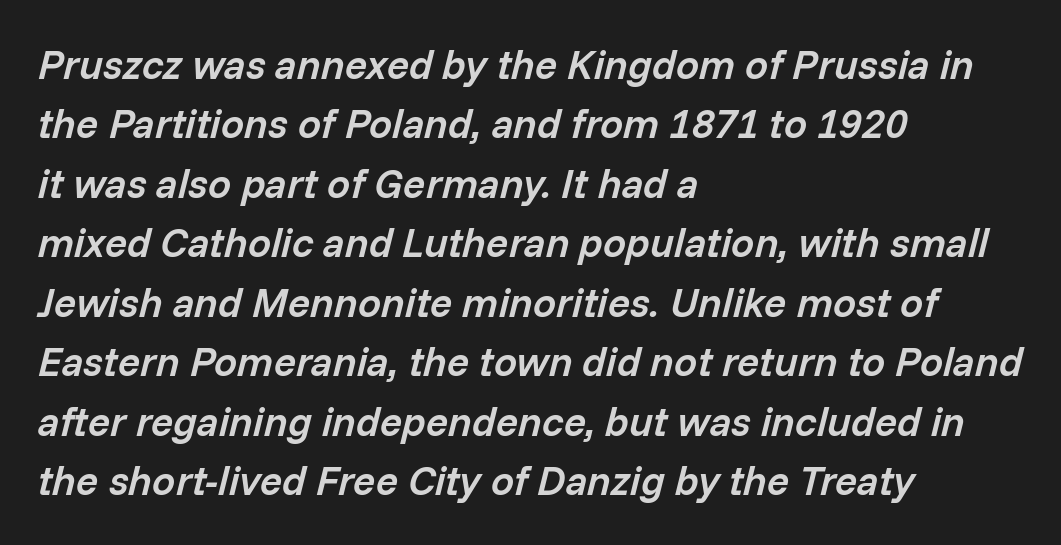
Has an underline been added? It has not. Each line starts at the same left margin while the right side varies. Yep, that's italic — everything's leaning. This sample uses plain, unmodified letter spacing.
